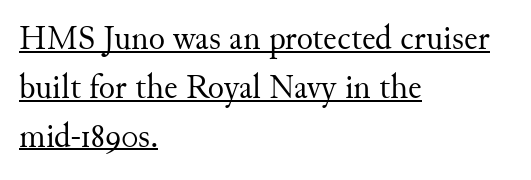
{"serif": "yes", "italic": "no", "bold": "no", "weight": "regular", "width": "normal", "stroke_contrast": "medium", "x_height": "small", "monospaced": "no", "underline": "yes", "align": "left", "line_spacing": "normal", "line_spacing_ratio": 1.44, "letter_spacing": "normal", "letter_spacing_em": 0.0, "glyph_px": 34}
